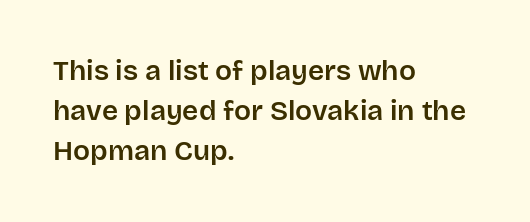
Q: Is the text italic (slanted)? A: No, it is upright.
Q: Is the typeface a serif or a sans-serif typeface? A: Sans-serif.
Q: Is the text underlined? A: No.
Q: How is the paragraph aligned? A: Left-aligned.
Q: Is the spacing between letters normal or unusually wide? A: Normal.
Q: Is the spacing between lines tight, normal or loose? A: Normal.
Q: Width (condensed, normal, or wide)? A: Normal.
Q: Stroke contrast? A: Low.
Q: x-height? A: Large.
Q: Monospaced? A: No.
